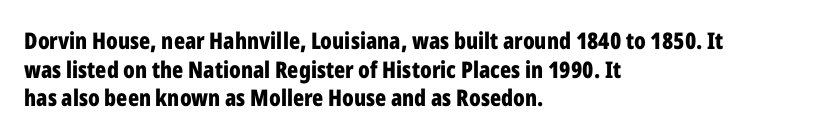
Q: Is the text bold? A: Yes.
Q: Is the text italic (slanted)? A: No, it is upright.
Q: Is the text underlined? A: No.
Q: How is the paragraph aligned? A: Left-aligned.
Q: Is the spacing between letters normal or unusually wide? A: Normal.
Q: Is the spacing between lines tight, normal or loose? A: Normal.
